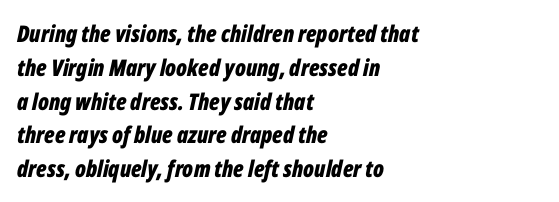
Q: Is the text bold? A: Yes.
Q: Is the text italic (slanted)? A: Yes, it leans right by about 12 degrees.
Q: Is the text underlined? A: No.
Q: How is the paragraph aligned? A: Left-aligned.
Q: Is the spacing between letters normal or unusually wide? A: Normal.
Q: Is the spacing between lines tight, normal or loose? A: Normal.
